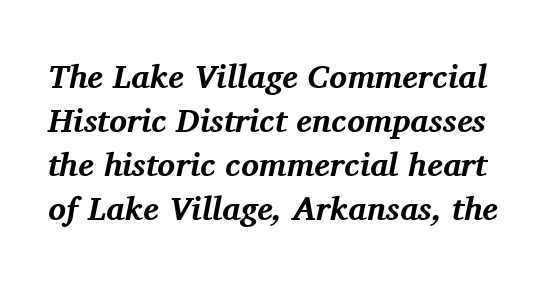
{"serif": "yes", "italic": "yes", "lean": "right", "slant_degrees": 11, "bold": "yes", "weight": "bold", "width": "normal", "stroke_contrast": "medium", "x_height": "medium", "monospaced": "no", "underline": "no", "line_spacing": "normal", "line_spacing_ratio": 1.33, "letter_spacing": "normal", "letter_spacing_em": 0.0, "glyph_px": 33}
